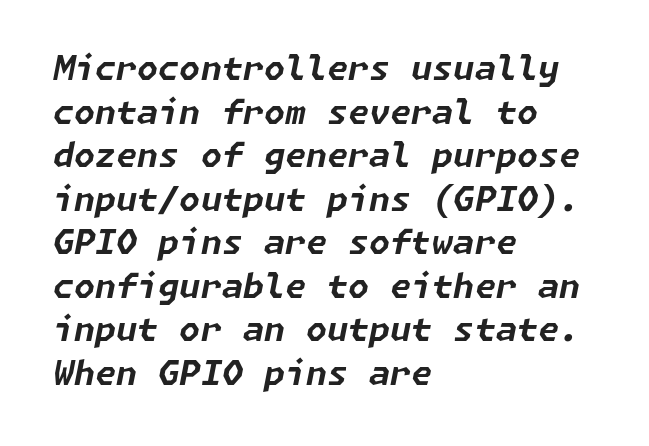
{"italic": "yes", "lean": "right", "slant_degrees": 11, "bold": "yes", "weight": "bold", "width": "normal", "stroke_contrast": "low", "x_height": "medium", "underline": "no", "align": "left", "line_spacing": "normal", "line_spacing_ratio": 1.28, "letter_spacing": "normal", "letter_spacing_em": 0.0, "glyph_px": 34}
